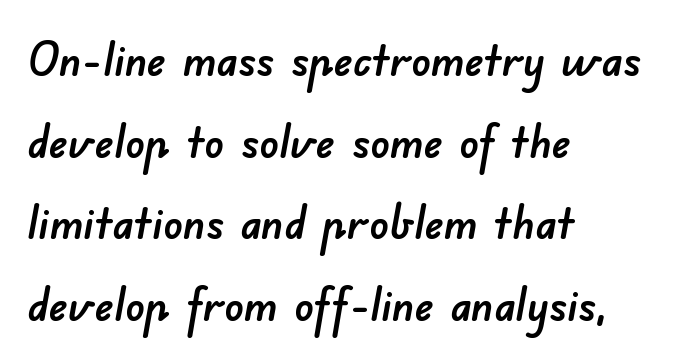
The image shows 48 px sans-serif type; set left-aligned, normal line spacing (1.7x), normal letter spacing, not underlined; low stroke contrast and a small x-height.
